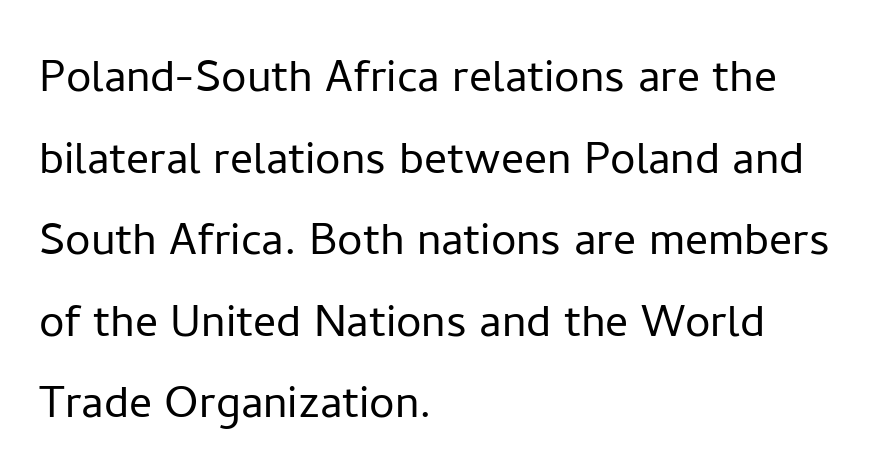
Q: Is the text bold? A: No.
Q: Is the text italic (slanted)? A: No, it is upright.
Q: Is the typeface a serif or a sans-serif typeface? A: Sans-serif.
Q: Is the text underlined? A: No.
Q: How is the paragraph aligned? A: Left-aligned.
Q: Is the spacing between letters normal or unusually wide? A: Normal.
Q: Is the spacing between lines tight, normal or loose? A: Normal.
Q: Width (condensed, normal, or wide)? A: Normal.
Q: Stroke contrast? A: Low.
Q: x-height? A: Medium.
Q: Monospaced? A: No.
